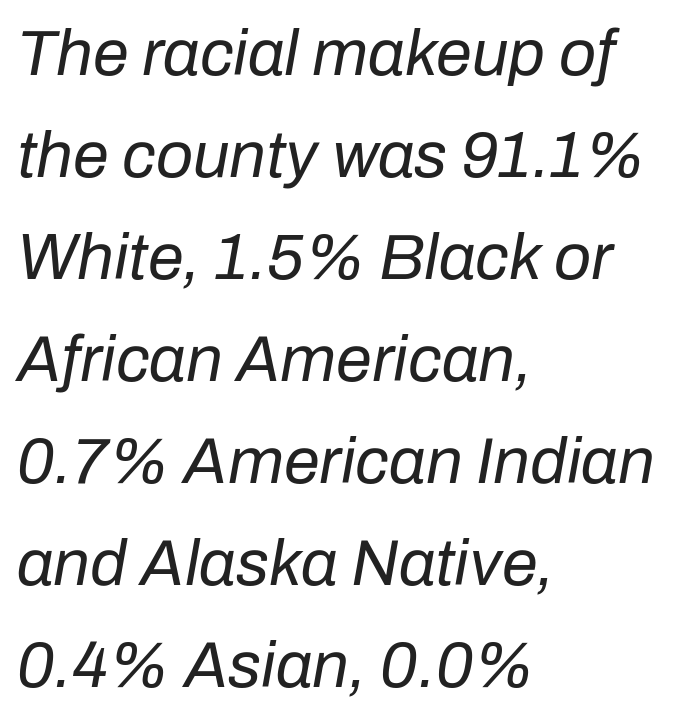
The image shows 65 px regular-weight type, italic (leaning right); set left-aligned, normal line spacing (1.57x), normal letter spacing, not underlined; low stroke contrast and a medium x-height.
